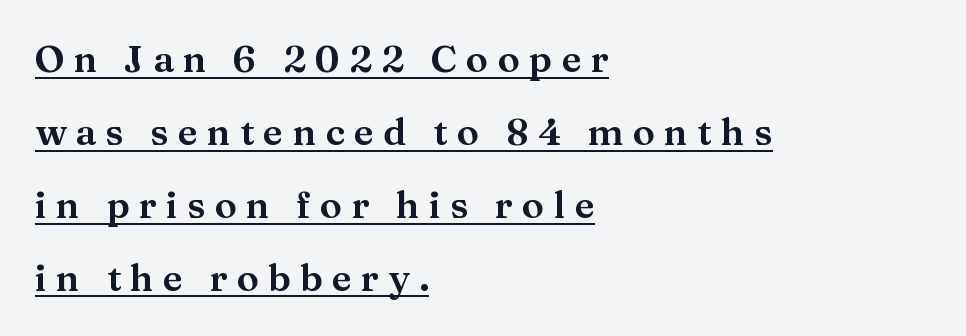
Examine the stroke ends and you'll spot serifs. Tracking value appears strongly positive — letters spread wide. The lettering stays uniformly vertical, giving the passage a roman look. The glyphs are accompanied by a horizontal stroke just below them. The face used here is proportionally spaced, like ordinary book or web type.
